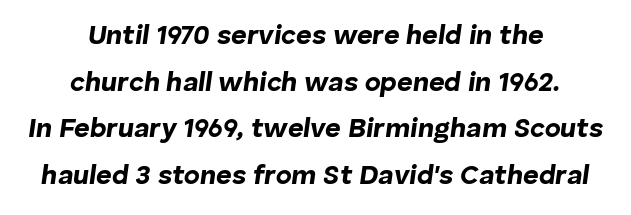
Plain, unruled lines of type. There's an unmistakable incline to the writing here. Here the glyphs are tracked normally, forming tight word shapes. I'd describe the lettering as bold — thick and assertive. The compositor balanced each line on the midline.
